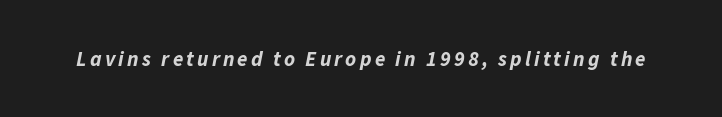
The image shows 21 px bold type, italic (leaning right); set not underlined.
